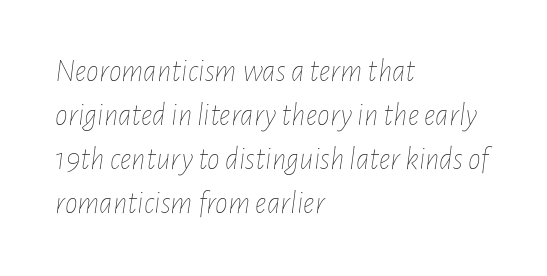
{"italic": "yes", "lean": "right", "slant_degrees": 7, "bold": "no", "weight": "thin", "width": "condensed", "stroke_contrast": "low", "x_height": "medium", "monospaced": "no", "underline": "no", "align": "left", "line_spacing": "normal", "line_spacing_ratio": 1.38, "letter_spacing": "normal", "letter_spacing_em": 0.0, "glyph_px": 32}
